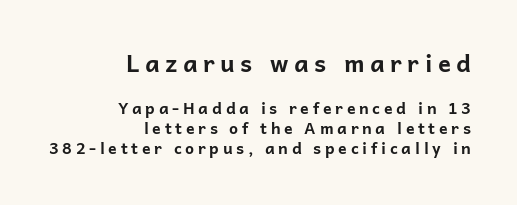
Q: Is the text bold? A: Yes.
Q: Is the text italic (slanted)? A: No, it is upright.
Q: Is the text underlined? A: No.
Q: How is the paragraph aligned? A: Right-aligned.
Q: Is the spacing between letters normal or unusually wide? A: Unusually wide.
Q: Is the spacing between lines tight, normal or loose? A: Normal.
Q: Which block of text is set in a larger size, the first (top) or the second (bottom)? A: The first (top) one.
